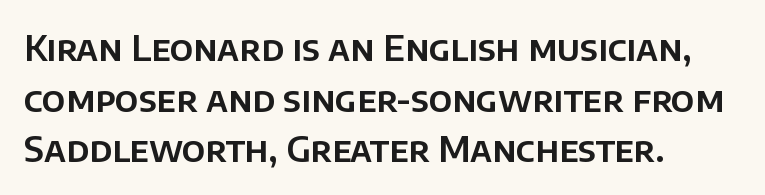
The image shows 35 px sans-serif type, upright; set left-aligned, normal line spacing (1.45x), normal letter spacing, not underlined; low stroke contrast and a large x-height.
